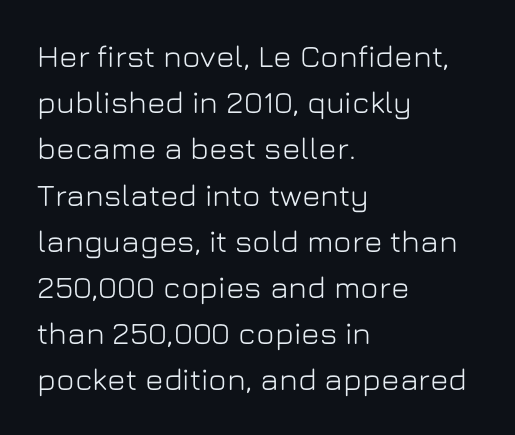
The designer went with a sans here, leaving each stem footless. Summary of vertical rhythm: regular, with standard interline spacing. There is no visible air inserted between adjacent glyphs. Here the designer chose a conventional face with non-uniform glyph widths. Where is the straight margin? On the left.
